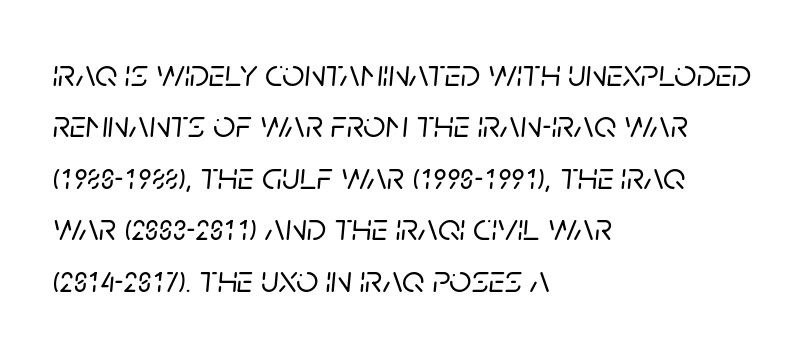
{"italic": "yes", "lean": "right", "slant_degrees": 5, "width": "normal", "stroke_contrast": "low", "x_height": "large", "monospaced": "no", "underline": "no", "align": "left", "line_spacing": "normal", "line_spacing_ratio": 1.32, "letter_spacing": "normal", "letter_spacing_em": 0.0, "glyph_px": 39}
